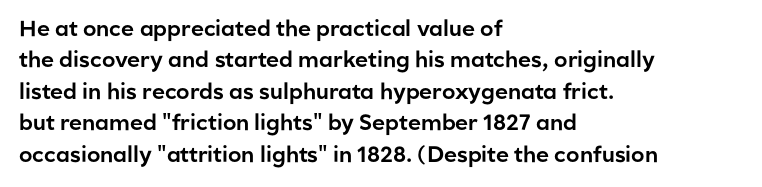
{"italic": "no", "underline": "no", "align": "left", "line_spacing": "normal", "line_spacing_ratio": 1.43, "letter_spacing": "normal", "letter_spacing_em": 0.0, "glyph_px": 22}
